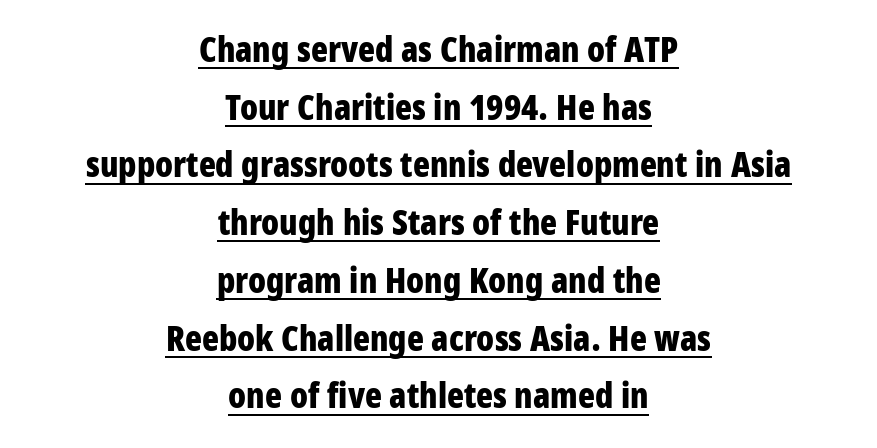
Here the glyphs are tracked normally, forming tight word shapes. You could not count columns in this text — the font is proportionally spaced. Emphasis is given by a line drawn under the lettering. Unlike italic type, these characters show no tilt at all. Leading matches the norm, producing a regular column.
